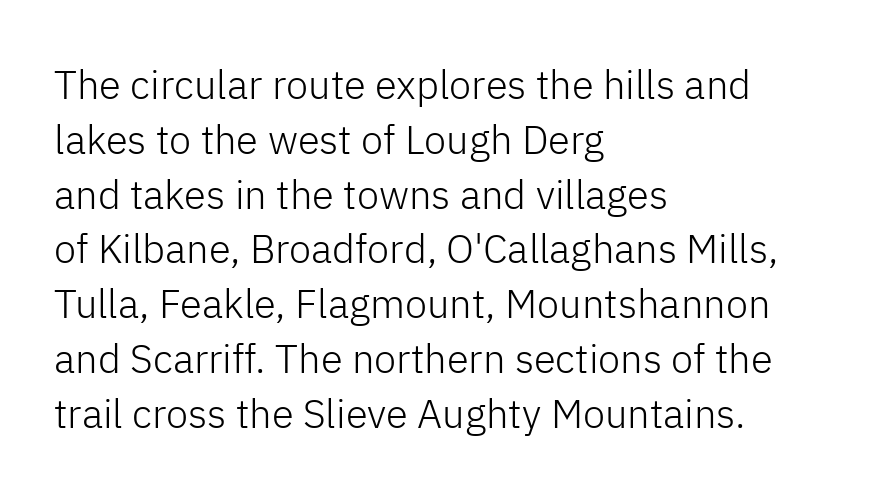
Upright lettering throughout. Unmarked baselines from the first word to the last. Is this a fixed-width face? No — the glyphs have proportional, varying widths. The type is set solid horizontally, with unmodified tracking.
